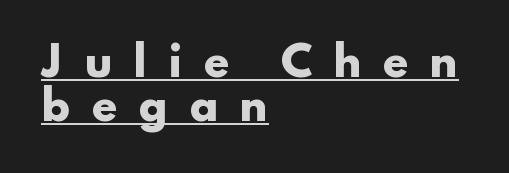
The image shows 41 px heavy, wide sans-serif type, upright; set left-aligned, tight line spacing (1.07x), unusually wide letter spacing (+0.5 em), underlined; low stroke contrast and a small x-height.
